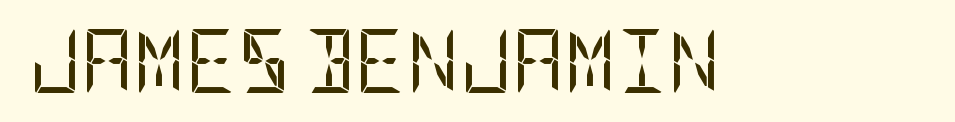
Q: Is the text bold? A: No.
Q: Is the text italic (slanted)? A: No, it is upright.
Q: Is the typeface a serif or a sans-serif typeface? A: Sans-serif.
Q: Is the text underlined? A: No.
Q: Is the spacing between letters normal or unusually wide? A: Normal.
Q: Width (condensed, normal, or wide)? A: Condensed.
Q: Stroke contrast? A: Low.
Q: x-height? A: Large.
